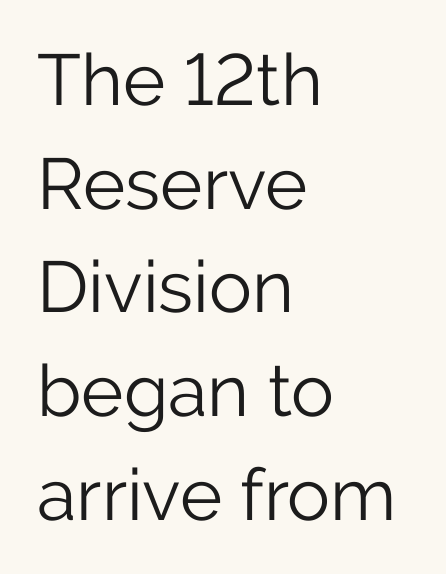
The gap between lines stays unmarked. Caption: multi-line text, flush left, ragged right. Italic: no, the glyphs are upright roman. This sample uses a sans-serif face.
